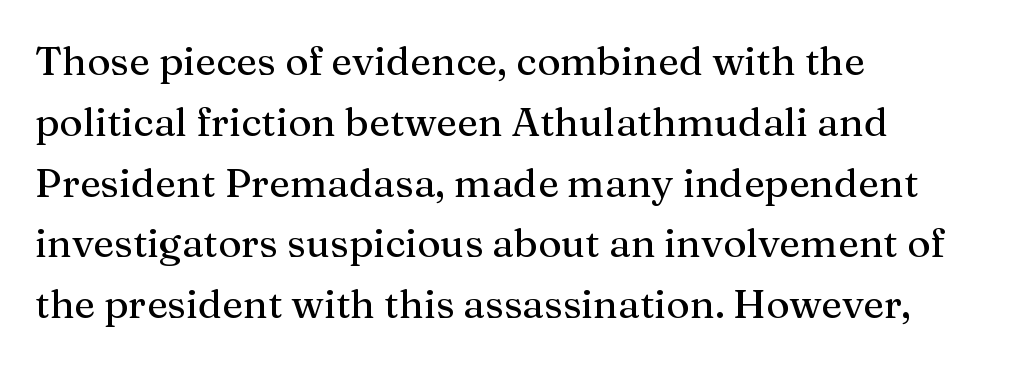
{"serif": "yes", "italic": "no", "width": "normal", "stroke_contrast": "medium", "x_height": "medium", "monospaced": "no", "underline": "no", "align": "left", "line_spacing": "normal", "line_spacing_ratio": 1.52, "letter_spacing": "normal", "letter_spacing_em": 0.0, "glyph_px": 40}
